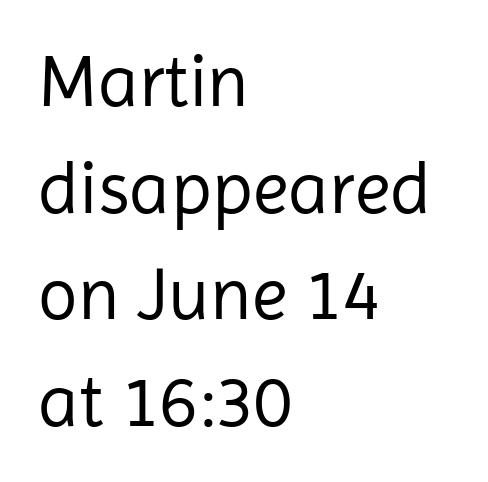
{"serif": "no", "italic": "no", "bold": "no", "weight": "regular", "width": "normal", "stroke_contrast": "low", "x_height": "medium", "monospaced": "no", "underline": "no", "align": "left", "line_spacing": "normal", "line_spacing_ratio": 1.46, "letter_spacing": "normal", "letter_spacing_em": 0.0, "glyph_px": 73}
